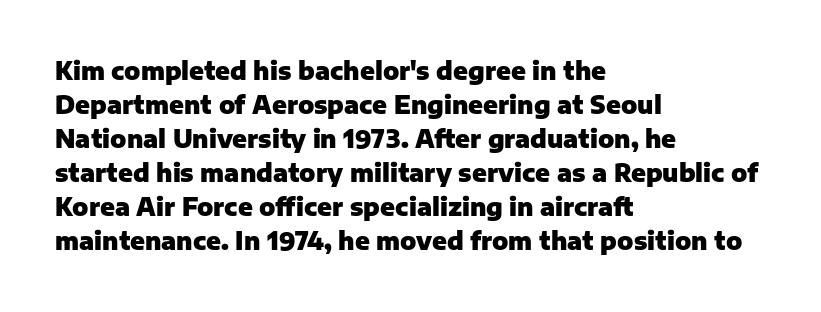
The image shows 24 px bold type, upright; set left-aligned, normal line spacing (1.42x), normal letter spacing, not underlined.
